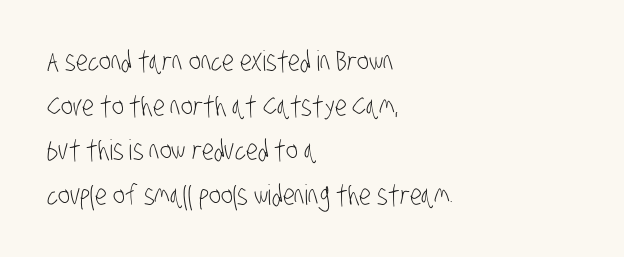
{"serif": "no", "bold": "no", "weight": "light", "width": "condensed", "stroke_contrast": "low", "x_height": "large", "monospaced": "no", "underline": "no", "align": "left", "line_spacing": "normal", "line_spacing_ratio": 1.59, "letter_spacing": "normal", "letter_spacing_em": 0.0, "glyph_px": 28}
